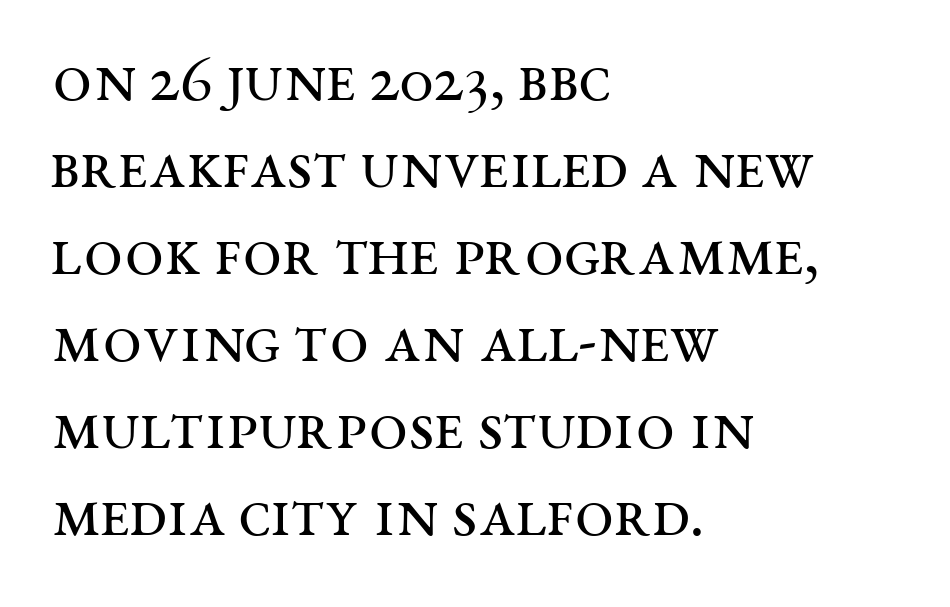
{"serif": "yes", "italic": "no", "bold": "no", "weight": "regular", "width": "wide", "stroke_contrast": "medium", "x_height": "large", "monospaced": "no", "underline": "no", "align": "left", "line_spacing": "normal", "line_spacing_ratio": 1.26, "letter_spacing": "normal", "letter_spacing_em": 0.0, "glyph_px": 69}
